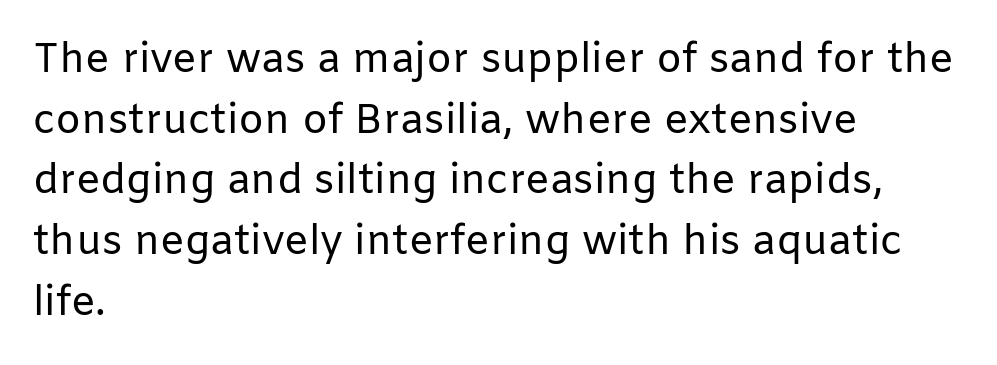
The image shows 41 px regular-weight sans-serif type, upright; set left-aligned, normal line spacing (1.48x), normal letter spacing, not underlined; low stroke contrast and a medium x-height.
